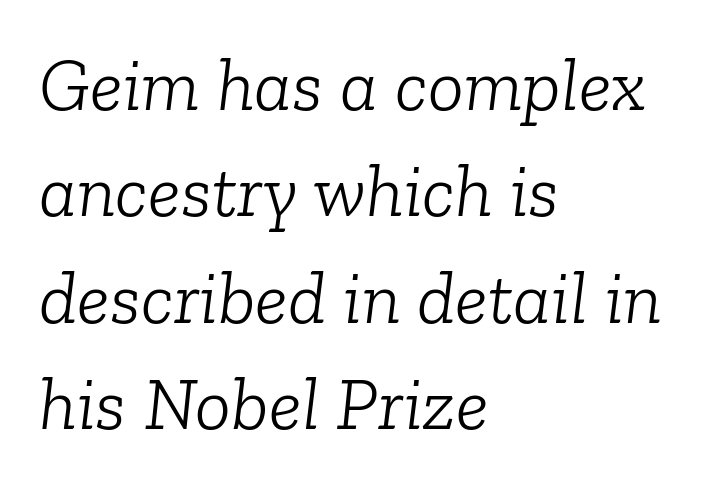
Look at the tracking — it's just the regular setting, nothing added. Vertical stems look standard width or narrower in stroke. Here the designer chose a conventional face with non-uniform glyph widths. A typesetter would mark this as italic.
